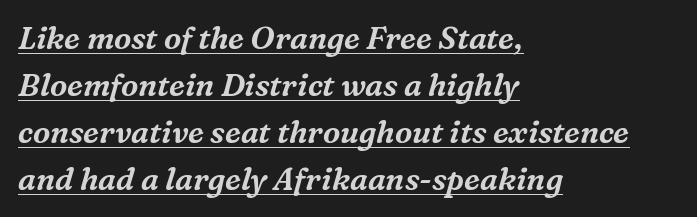
{"serif": "yes", "italic": "yes", "lean": "right", "slant_degrees": 16, "width": "normal", "stroke_contrast": "medium", "x_height": "medium", "monospaced": "no", "underline": "yes", "align": "left", "line_spacing": "normal", "line_spacing_ratio": 1.52, "letter_spacing": "normal", "letter_spacing_em": 0.0, "glyph_px": 31}
